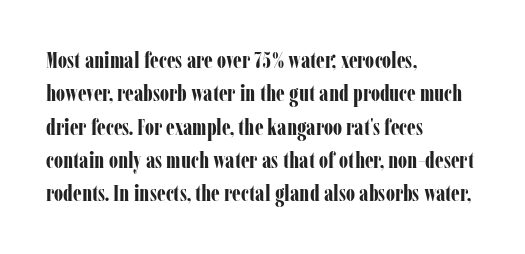
{"italic": "no", "bold": "yes", "underline": "no", "align": "left", "line_spacing": "normal", "line_spacing_ratio": 1.45, "letter_spacing": "normal", "letter_spacing_em": 0.0, "glyph_px": 23}
